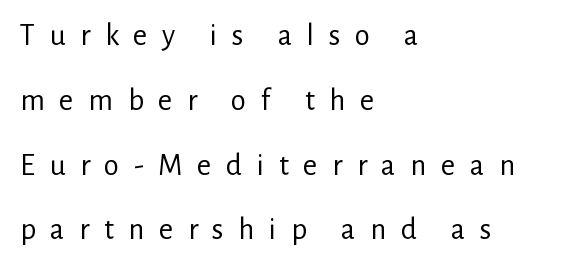
The image shows 31 px regular-weight sans-serif type, upright; set left-aligned, loose line spacing (2.09x), unusually wide letter spacing (+0.47 em), not underlined; low stroke contrast and a medium x-height.
